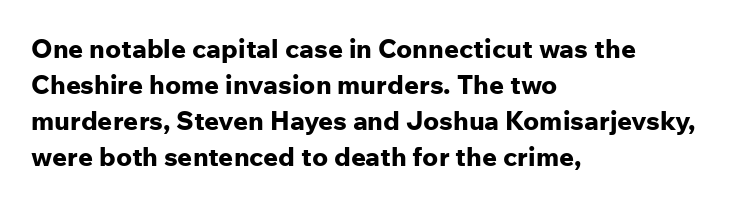
The image shows 26 px bold type, upright; set left-aligned, normal line spacing (1.39x), normal letter spacing, not underlined.
